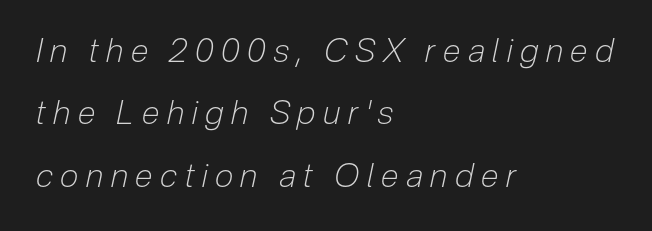
The image shows 33 px light, condensed type, italic (leaning right); set left-aligned, line spacing 1.89x, unusually wide letter spacing (+0.23 em), not underlined; low stroke contrast and a medium x-height.
